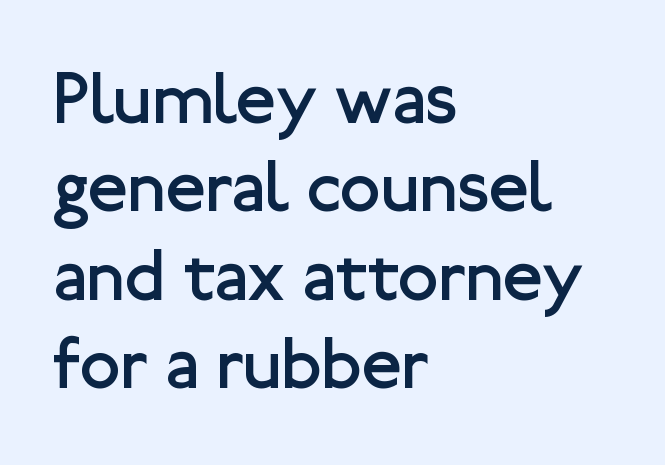
In terms of letterspacing, this is plain default setting. The compositor pushed each line to the left boundary. Here the designer chose a conventional face with non-uniform glyph widths. You can tell from the bare stems that sans-serif type was used. Does the lettering tilt? It doesn't — this is upright. Unmarked baselines from the first word to the last.
